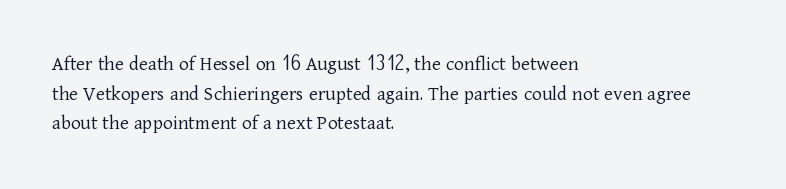
The image shows 21 px text type, upright; set left-aligned, normal line spacing (1.41x), normal letter spacing, not underlined.
